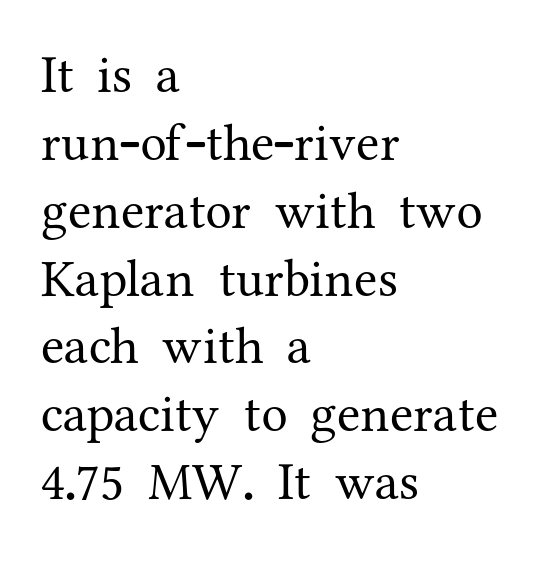
The image shows 53 px regular-weight serif type, upright; set left-aligned, normal line spacing (1.28x), normal letter spacing, not underlined; medium stroke contrast and a medium x-height.
